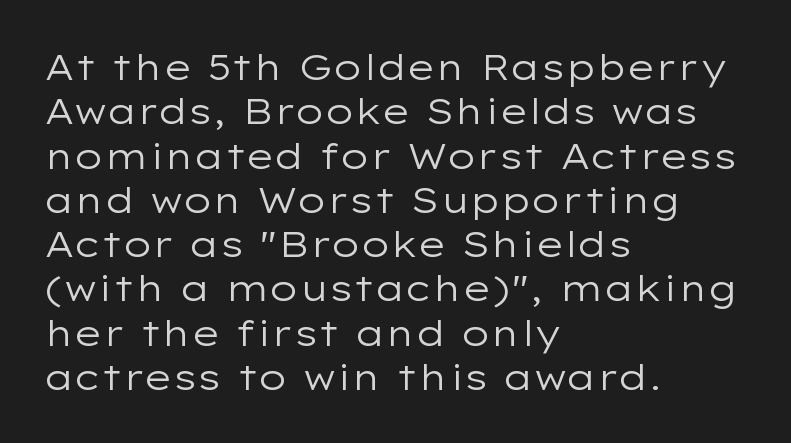
The typesetter chose a ragged-right arrangement here. When letters stand straight like this, we call the style roman or upright. A light-to-regular cut is what we see here. What kind of face is this? One without serifs — a sans. The gap between lines stays unmarked. Characters follow at the spacing the type designer built in.
